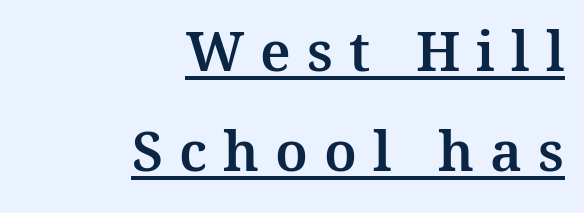
{"serif": "yes", "italic": "no", "width": "normal", "stroke_contrast": "medium", "x_height": "medium", "monospaced": "no", "underline": "yes", "align": "right", "line_spacing_ratio": 1.82, "letter_spacing": "wide", "letter_spacing_em": 0.29, "glyph_px": 55}
